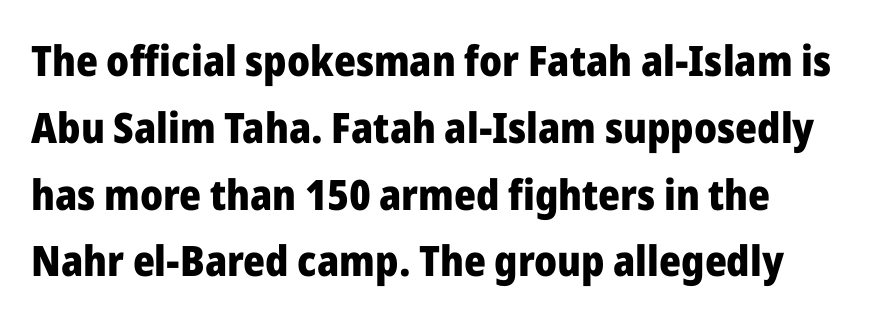
{"serif": "no", "italic": "no", "bold": "yes", "weight": "heavy", "width": "normal", "stroke_contrast": "low", "x_height": "medium", "monospaced": "no", "underline": "no", "line_spacing": "normal", "line_spacing_ratio": 1.59, "letter_spacing": "normal", "letter_spacing_em": 0.0, "glyph_px": 42}
